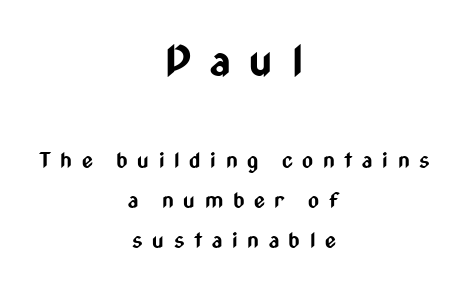
The axis of the letterforms is exactly vertical. The first block has been scaled up relative to the second. Think of a printed novel: that variable character pitch is what you see here. A typesetter would label this face a sans. Unmarked baselines from the first word to the last.
